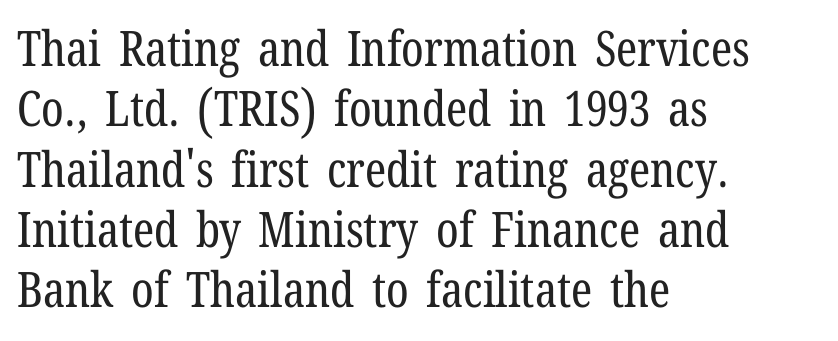
Q: Is the text bold? A: No.
Q: Is the text italic (slanted)? A: No, it is upright.
Q: Is the typeface a serif or a sans-serif typeface? A: Serif.
Q: Is the text underlined? A: No.
Q: How is the paragraph aligned? A: Left-aligned.
Q: Is the spacing between letters normal or unusually wide? A: Normal.
Q: Width (condensed, normal, or wide)? A: Condensed.
Q: Stroke contrast? A: Low.
Q: x-height? A: Medium.
Q: Monospaced? A: No.
